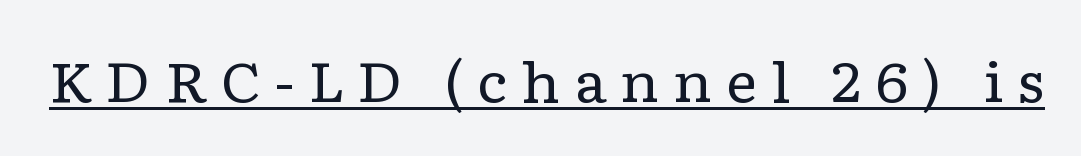
The image shows 55 px regular-weight, wide serif type, upright; set unusually wide letter spacing (+0.24 em), underlined; low stroke contrast and a medium x-height.
